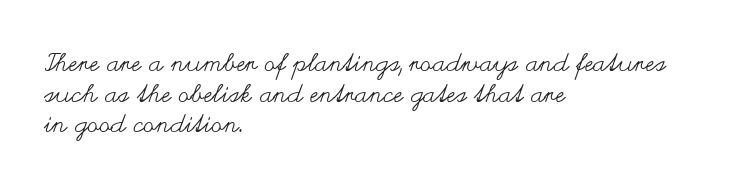
The letters look calm and open, with moderate or lighter stems. Descenders are the only things crossing below the line. Left-aligned paragraph, ragged on the right. Short note: letters normally spaced.
